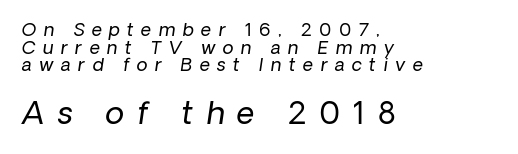
Q: Is the text bold? A: No.
Q: Is the text italic (slanted)? A: Yes, it leans right by about 8 degrees.
Q: Is the text underlined? A: No.
Q: How is the paragraph aligned? A: Left-aligned.
Q: Is the spacing between letters normal or unusually wide? A: Unusually wide.
Q: Is the spacing between lines tight, normal or loose? A: Tight.
Q: Which block of text is set in a larger size, the first (top) or the second (bottom)? A: The second (bottom) one.
Q: Width (condensed, normal, or wide)? A: Normal.
Q: Stroke contrast? A: Low.
Q: x-height? A: Medium.
Q: Monospaced? A: No.
